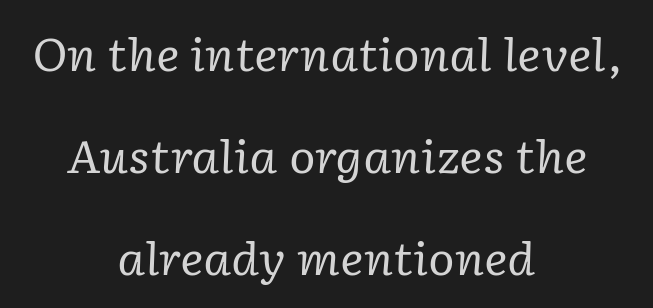
The image shows 45 px regular-weight serif type, italic (leaning right); set centered, loose line spacing (2.27x), normal letter spacing, not underlined; low stroke contrast and a medium x-height.
